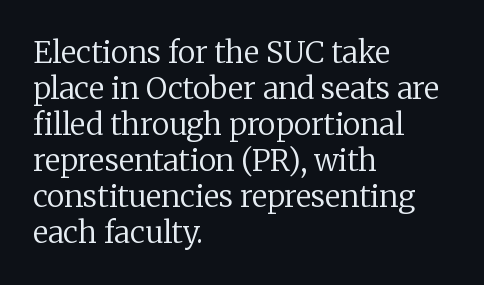
Q: Is the text bold? A: No.
Q: Is the text italic (slanted)? A: No, it is upright.
Q: Is the typeface a serif or a sans-serif typeface? A: Serif.
Q: Is the text underlined? A: No.
Q: How is the paragraph aligned? A: Left-aligned.
Q: Is the spacing between letters normal or unusually wide? A: Normal.
Q: Width (condensed, normal, or wide)? A: Normal.
Q: Stroke contrast? A: Low.
Q: x-height? A: Medium.
Q: Monospaced? A: No.
